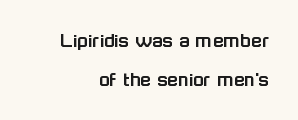
How are the letters spaced? Ordinarily, with no added tracking. These lines are set flush right with a ragged left edge. The gap between lines stays unmarked. Posture: straight, roman, zero tilt.
